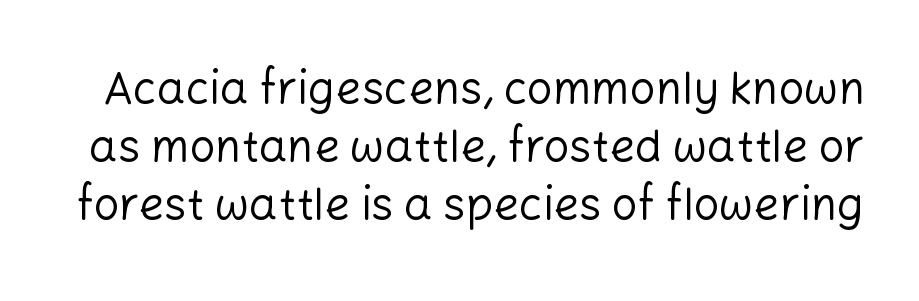
{"serif": "no", "italic": "no", "bold": "no", "weight": "regular", "width": "normal", "stroke_contrast": "low", "x_height": "medium", "monospaced": "no", "underline": "no", "line_spacing": "normal", "line_spacing_ratio": 1.29, "letter_spacing": "normal", "letter_spacing_em": 0.0, "glyph_px": 45}
